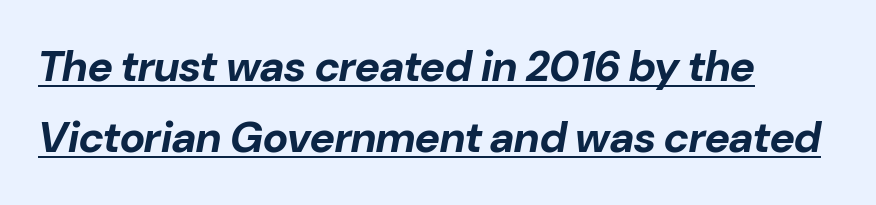
The image shows 43 px bold type, italic (leaning right); set left-aligned, normal line spacing (1.66x), normal letter spacing, underlined; low stroke contrast and a medium x-height.
